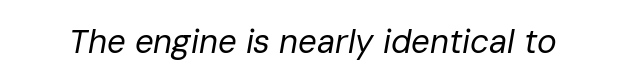
The gaps between neighbouring characters are ordinary and unremarkable. The rendering uses natural spacing where letterforms have individual widths. The typeface has the unassuming heft of standard copy or less. A bare baseline throughout the passage. Slanted lettering throughout.
